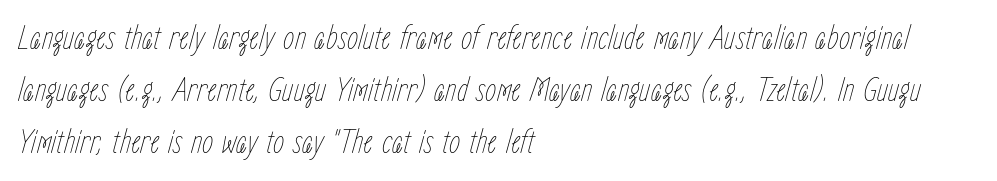
Q: Is the text bold? A: No.
Q: Is the text italic (slanted)? A: Yes, it leans right by about 15 degrees.
Q: Is the text underlined? A: No.
Q: How is the paragraph aligned? A: Left-aligned.
Q: Is the spacing between letters normal or unusually wide? A: Normal.
Q: Is the spacing between lines tight, normal or loose? A: Normal.
Q: Width (condensed, normal, or wide)? A: Condensed.
Q: Stroke contrast? A: Low.
Q: x-height? A: Medium.
Q: Monospaced? A: No.
